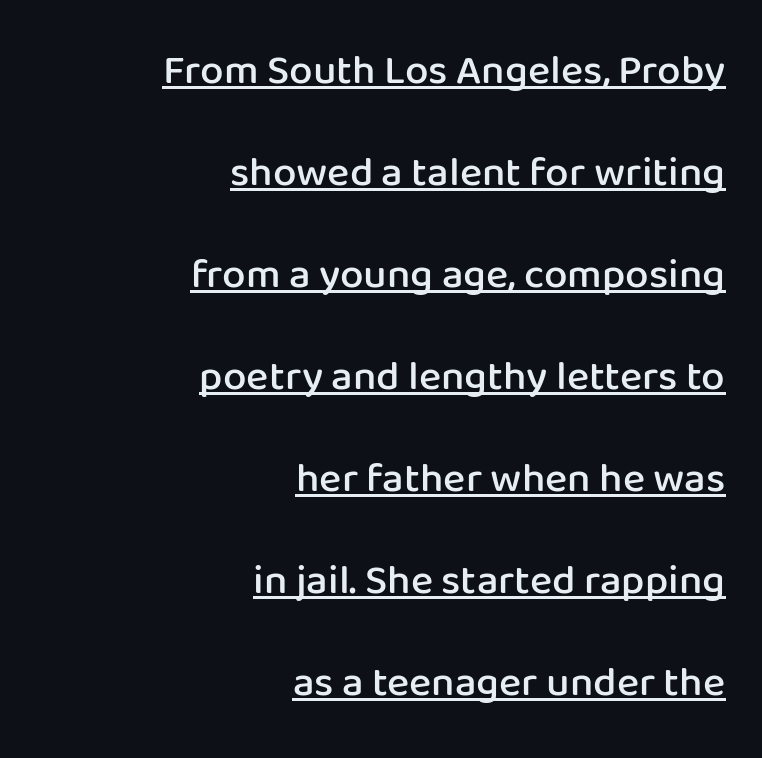
Q: Is the text bold? A: Semi-bold.
Q: Is the text italic (slanted)? A: No, it is upright.
Q: Is the typeface a serif or a sans-serif typeface? A: Sans-serif.
Q: Is the text underlined? A: Yes.
Q: How is the paragraph aligned? A: Right-aligned.
Q: Is the spacing between letters normal or unusually wide? A: Normal.
Q: Is the spacing between lines tight, normal or loose? A: Loose.
Q: Width (condensed, normal, or wide)? A: Normal.
Q: Stroke contrast? A: Low.
Q: x-height? A: Medium.
Q: Monospaced? A: No.
